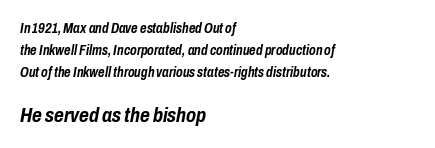
The image shows 21 px bold type, italic (leaning right); set left-aligned, normal line spacing (1.58x), normal letter spacing, not underlined; the second (bottom) block is 1.5x larger.
